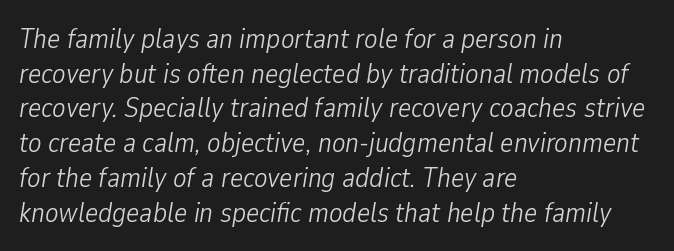
Caption: standard tracking, unaltered. All the whitespace from short lines collects on the right. It's the slanting kind of type. Each letter keeps its own natural width here, so spacing adapts to shape. No word sits above an underline. No letter is thick-stroked: the sample isn't bold.
